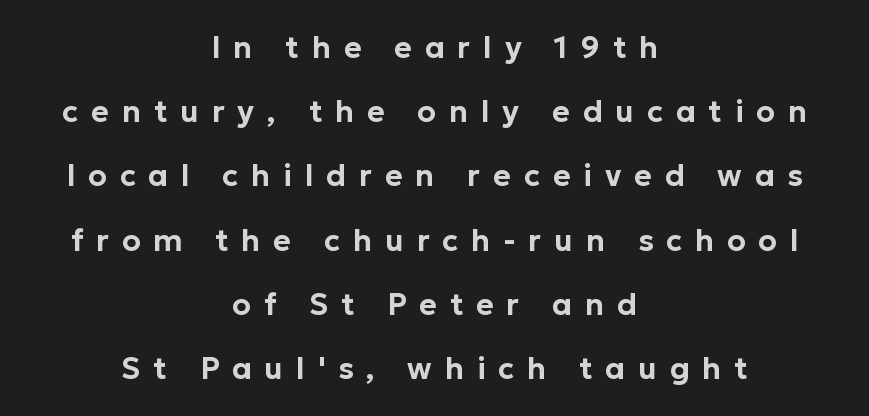
The image shows 30 px sans-serif type, upright; set centered, loose line spacing (2.14x), unusually wide letter spacing (+0.43 em), not underlined; low stroke contrast and a medium x-height.
